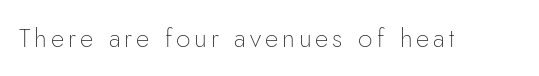
The image shows 26 px text type, upright; set not underlined.
